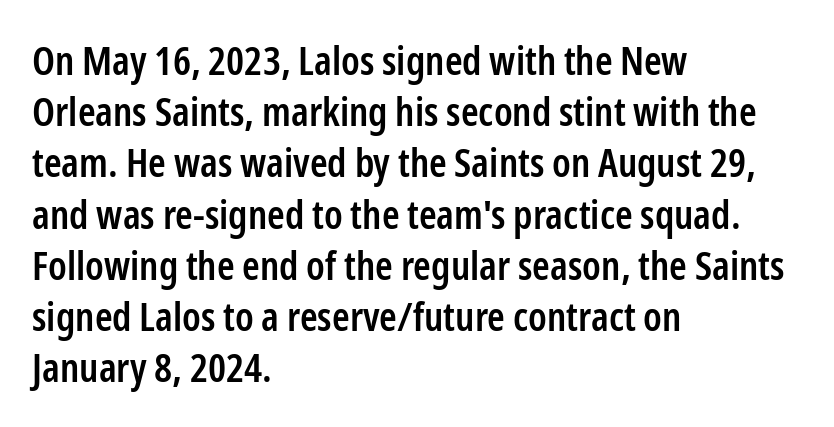
The image shows 40 px semibold, condensed sans-serif type, upright; set left-aligned, normal line spacing (1.28x), normal letter spacing, not underlined; low stroke contrast and a medium x-height.
